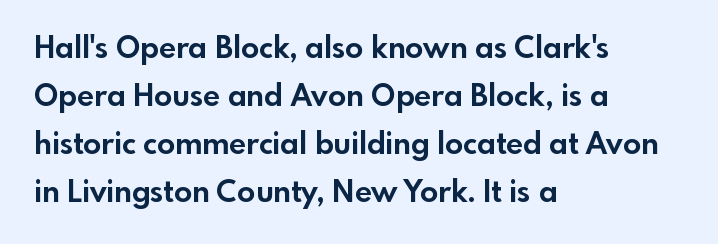
{"serif": "no", "italic": "no", "bold": "yes", "weight": "bold", "width": "normal", "x_height": "small", "monospaced": "no", "underline": "no", "align": "left", "line_spacing": "normal", "line_spacing_ratio": 1.6, "letter_spacing": "normal", "letter_spacing_em": 0.0, "glyph_px": 30}
